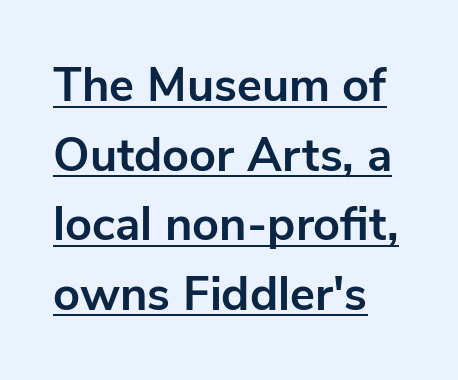
The image shows 47 px bold sans-serif type, upright; set left-aligned, normal line spacing (1.48x), normal letter spacing, underlined; low stroke contrast and a medium x-height.
